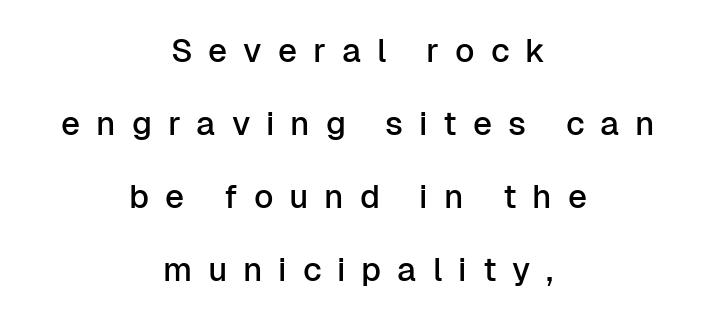
The image shows 33 px sans-serif type, upright; set centered, loose line spacing (2.21x), unusually wide letter spacing (+0.48 em), not underlined; low stroke contrast and a medium x-height.
